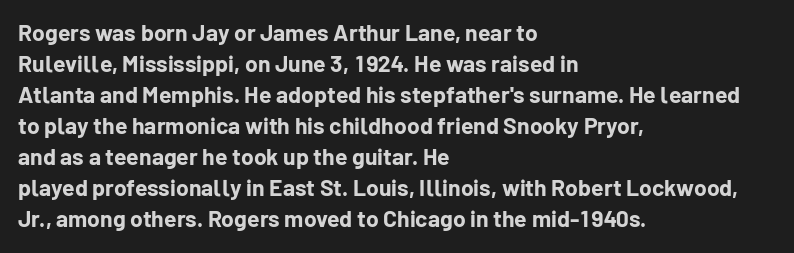
Caption: bold face, heavy strokes. Compared with typical body copy, the letter spacing here is the same. Line starts are locked; line ends wander. The axis of the letterforms is exactly vertical.
